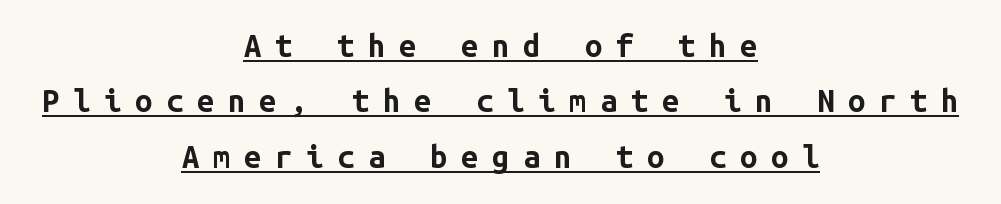
{"serif": "no", "italic": "no", "bold": "yes", "weight": "bold", "width": "normal", "stroke_contrast": "low", "x_height": "medium", "monospaced": "yes", "underline": "yes", "align": "center", "line_spacing_ratio": 1.79, "letter_spacing": "wide", "letter_spacing_em": 0.44, "glyph_px": 31}
